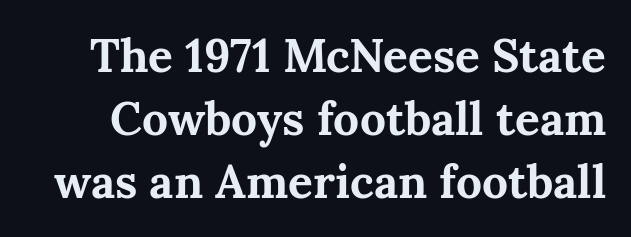
The line-height multiplier appears to be the usual default. The typeface chosen for these lines features serifs. Characters follow at the spacing the type designer built in. Check under the words: just untouched page.
